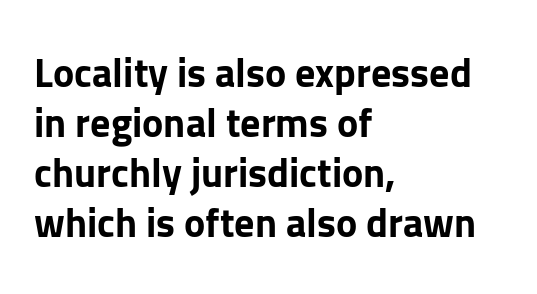
Q: Is the text bold? A: Yes.
Q: Is the text italic (slanted)? A: No, it is upright.
Q: Is the typeface a serif or a sans-serif typeface? A: Sans-serif.
Q: Is the text underlined? A: No.
Q: How is the paragraph aligned? A: Left-aligned.
Q: Is the spacing between letters normal or unusually wide? A: Normal.
Q: Is the spacing between lines tight, normal or loose? A: Normal.
Q: Width (condensed, normal, or wide)? A: Normal.
Q: Stroke contrast? A: Low.
Q: x-height? A: Medium.
Q: Monospaced? A: No.
